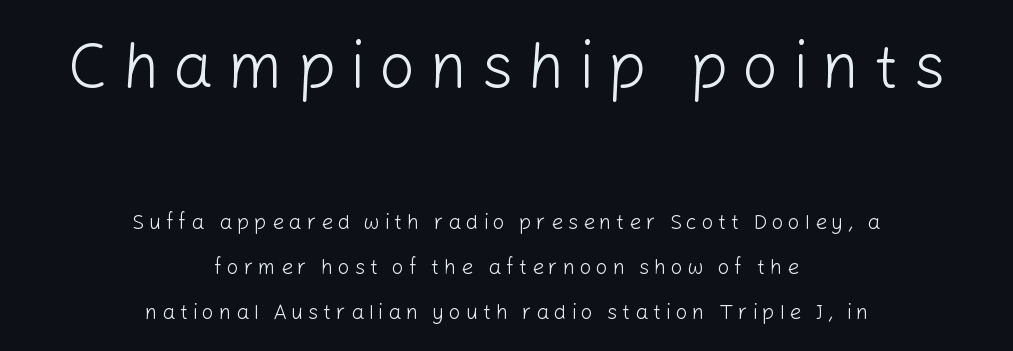
The image shows 64 px light sans-serif type, upright; set centered, loose line spacing (2.14x), unusually wide letter spacing (+0.22 em), not underlined; the first (top) block is 3.05x larger; low stroke contrast and a medium x-height.
